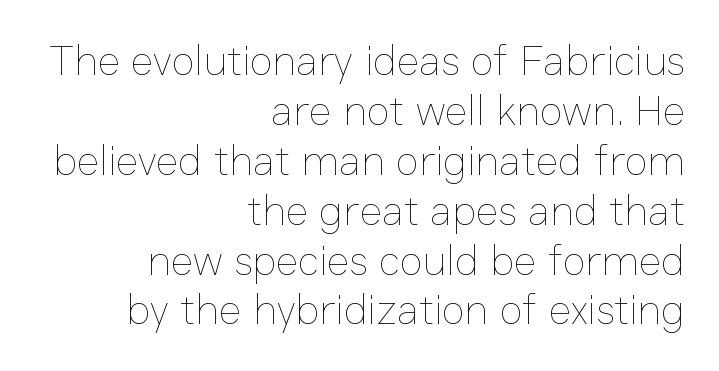
Q: Is the text bold? A: No.
Q: Is the text italic (slanted)? A: No, it is upright.
Q: Is the text underlined? A: No.
Q: How is the paragraph aligned? A: Right-aligned.
Q: Is the spacing between letters normal or unusually wide? A: Normal.
Q: Width (condensed, normal, or wide)? A: Normal.
Q: Stroke contrast? A: Low.
Q: x-height? A: Medium.
Q: Monospaced? A: No.
